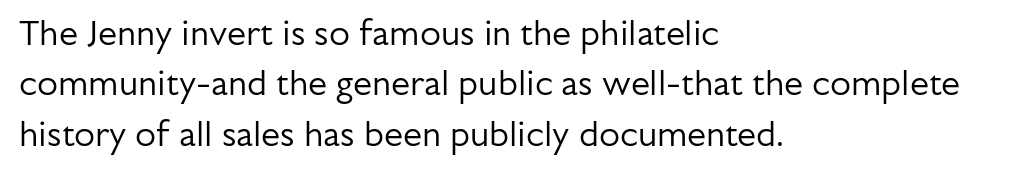
How would I describe the line gaps? Plain and ordinary. The string is rendered with underlining switched off. These lines are set flush left with a ragged right edge. How are the letters spaced? Ordinarily, with no added tracking. The font's upright variant was chosen for this text. The rendering uses natural spacing where letterforms have individual widths.
